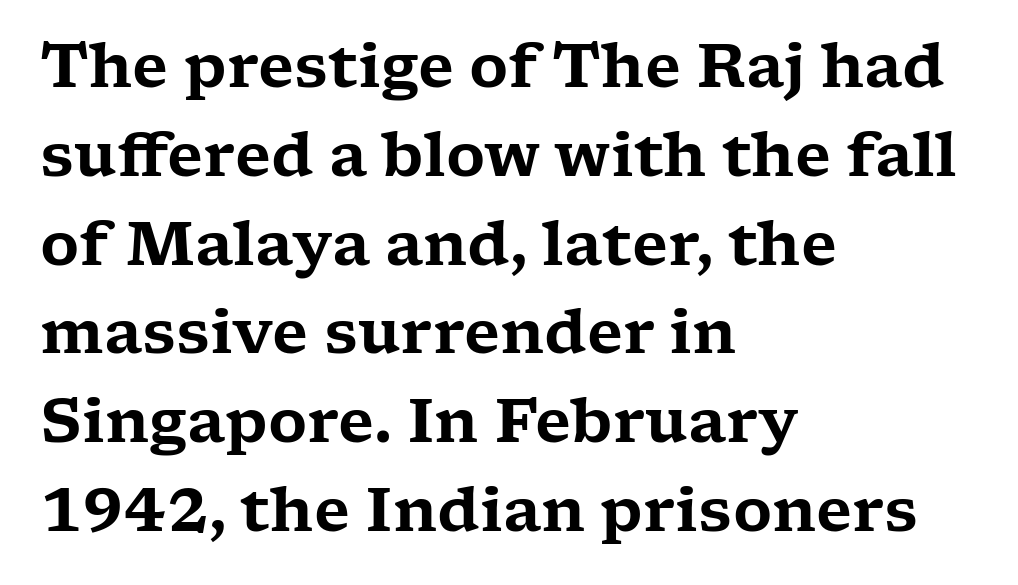
{"serif": "yes", "italic": "no", "width": "wide", "stroke_contrast": "low", "x_height": "medium", "monospaced": "no", "underline": "no", "align": "left", "line_spacing": "normal", "line_spacing_ratio": 1.48, "letter_spacing": "normal", "letter_spacing_em": 0.0, "glyph_px": 60}
